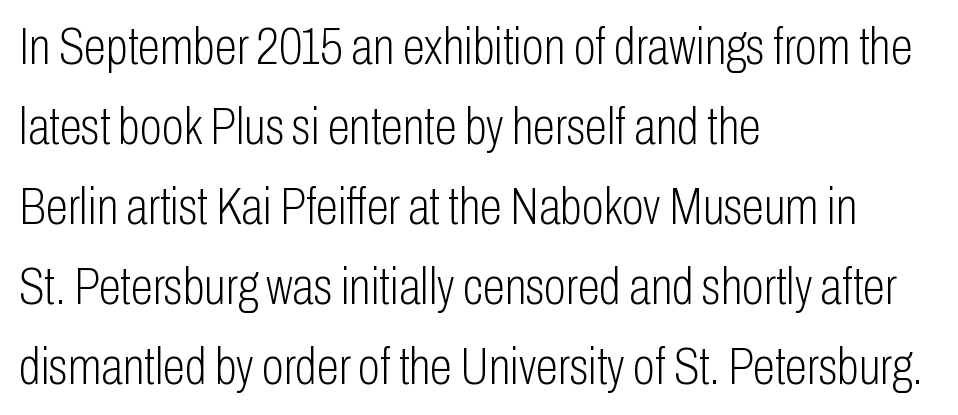
Character widths vary here, with narrow letters taking less room than wide ones. Line beginnings align vertically; line endings do not. Does extra space separate the letters? No, they use regular spacing. The designer went with a sans here, leaving each stem footless. The specimen omits any rule beneath the text block's lines.
